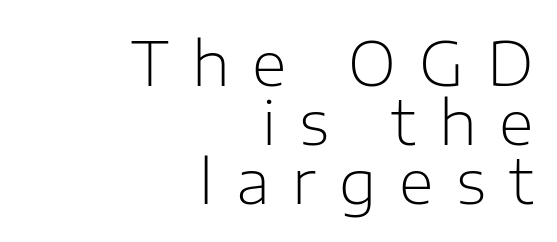
Q: Is the text bold? A: No.
Q: Is the text italic (slanted)? A: No, it is upright.
Q: Is the typeface a serif or a sans-serif typeface? A: Sans-serif.
Q: Is the text underlined? A: No.
Q: How is the paragraph aligned? A: Right-aligned.
Q: Is the spacing between letters normal or unusually wide? A: Unusually wide.
Q: Is the spacing between lines tight, normal or loose? A: Tight.
Q: Width (condensed, normal, or wide)? A: Normal.
Q: Stroke contrast? A: Low.
Q: x-height? A: Medium.
Q: Monospaced? A: No.
